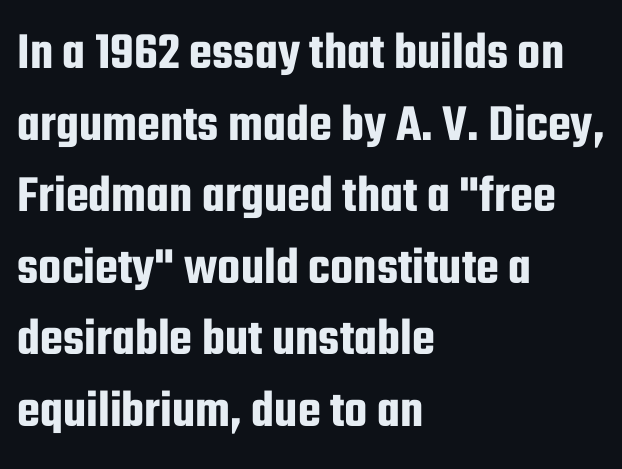
To sum up the face: it is a sans, with no serifs. A roman cut, with each character standing at attention. Observe the ordinary spacing: letters are neighbours, not strangers. Which margin do the lines hug? The left one — the right edge is uneven. This sample has the flowing, uneven cadence of proportional lettering. The leading is moderate, giving the passage an even texture.
